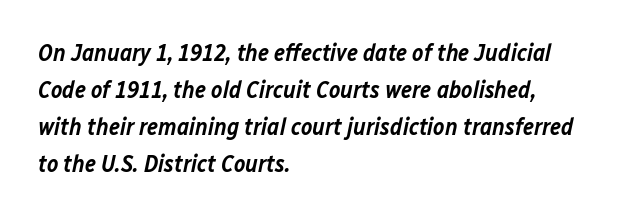
You could call the tracking neutral — neither tight nor loose. The space between consecutive lines is moderate. Each row of text sits above clean, open space. The compositor pushed each line to the left boundary.
